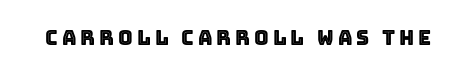
Q: Is the text italic (slanted)? A: No, it is upright.
Q: Is the text underlined? A: No.
Q: Is the spacing between letters normal or unusually wide? A: Unusually wide.
